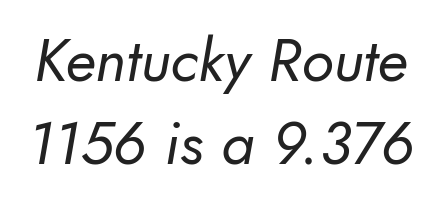
Descenders hang freely into open space. Whoever set this chose a conventional vertical rhythm. Weight class: somewhere from thin through regular. There is no visible air inserted between adjacent glyphs. Font category for this specimen: sans-serif.
